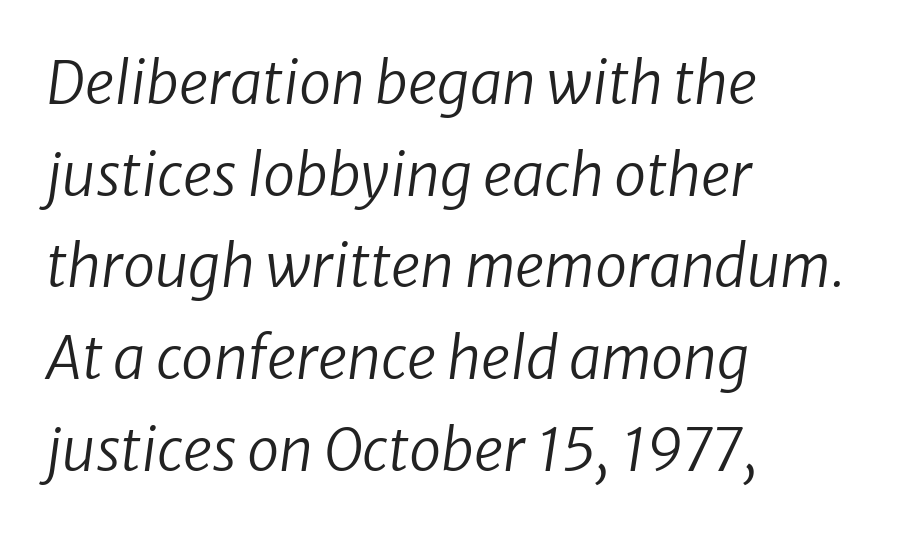
The image shows 58 px regular-weight type, italic (leaning right); set left-aligned, normal line spacing (1.58x), normal letter spacing, not underlined; low stroke contrast and a medium x-height.
